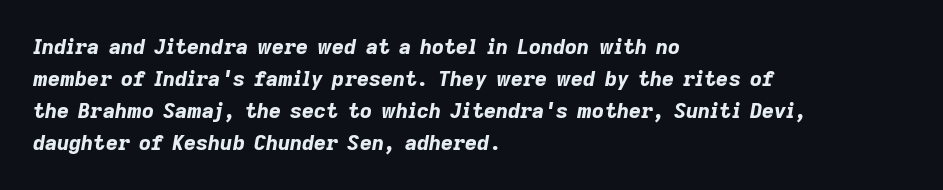
{"italic": "yes", "lean": "right", "slant_degrees": 9, "bold": "yes", "underline": "no", "align": "left", "line_spacing": "normal", "line_spacing_ratio": 1.53, "letter_spacing": "normal", "letter_spacing_em": 0.0, "glyph_px": 21}
